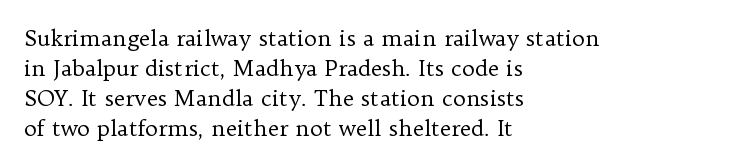
Reading down the column, the eye jumps a familiar distance to each next line. Left-aligned paragraph, ragged on the right. Check under the words: just untouched page. Nope, not italic — everything's standing straight.
